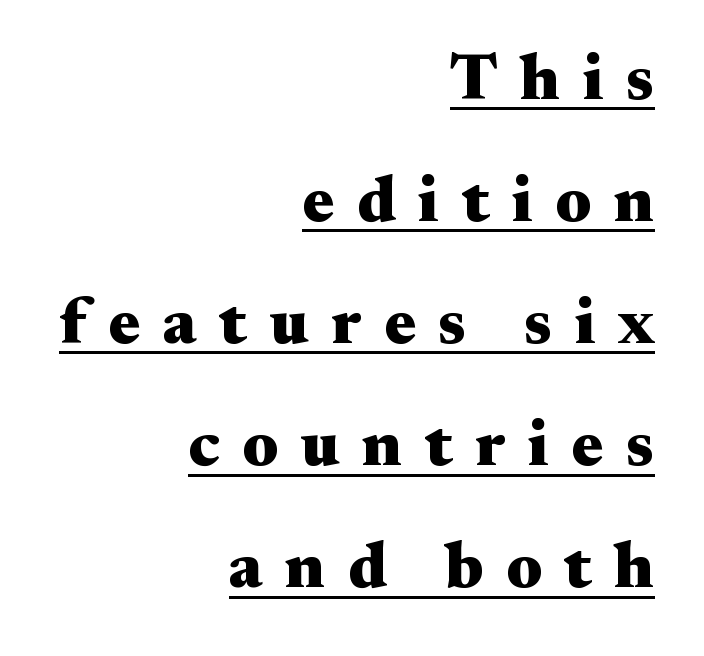
Q: Is the text bold? A: Yes.
Q: Is the text italic (slanted)? A: No, it is upright.
Q: Is the typeface a serif or a sans-serif typeface? A: Serif.
Q: Is the text underlined? A: Yes.
Q: How is the paragraph aligned? A: Right-aligned.
Q: Is the spacing between letters normal or unusually wide? A: Unusually wide.
Q: Width (condensed, normal, or wide)? A: Wide.
Q: Stroke contrast? A: Medium.
Q: x-height? A: Small.
Q: Monospaced? A: No.
